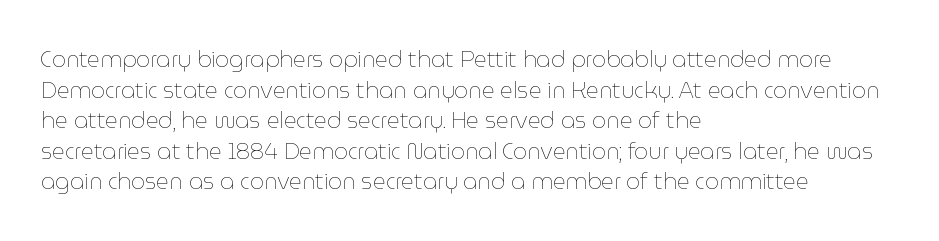
Q: Is the text bold? A: No.
Q: Is the text italic (slanted)? A: No, it is upright.
Q: Is the text underlined? A: No.
Q: How is the paragraph aligned? A: Left-aligned.
Q: Is the spacing between letters normal or unusually wide? A: Normal.
Q: Is the spacing between lines tight, normal or loose? A: Normal.
